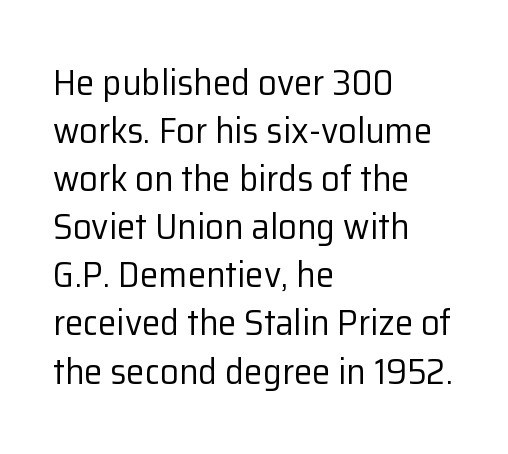
{"serif": "no", "italic": "no", "bold": "no", "weight": "regular", "width": "normal", "stroke_contrast": "low", "x_height": "medium", "monospaced": "no", "underline": "no", "align": "left", "line_spacing": "normal", "line_spacing_ratio": 1.3, "letter_spacing": "normal", "letter_spacing_em": 0.0, "glyph_px": 37}
